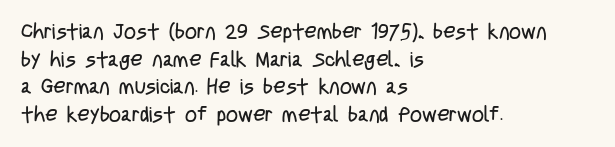
{"italic": "no", "bold": "no", "underline": "no", "align": "left", "line_spacing": "normal", "line_spacing_ratio": 1.31, "letter_spacing": "normal", "letter_spacing_em": 0.0, "glyph_px": 21}
